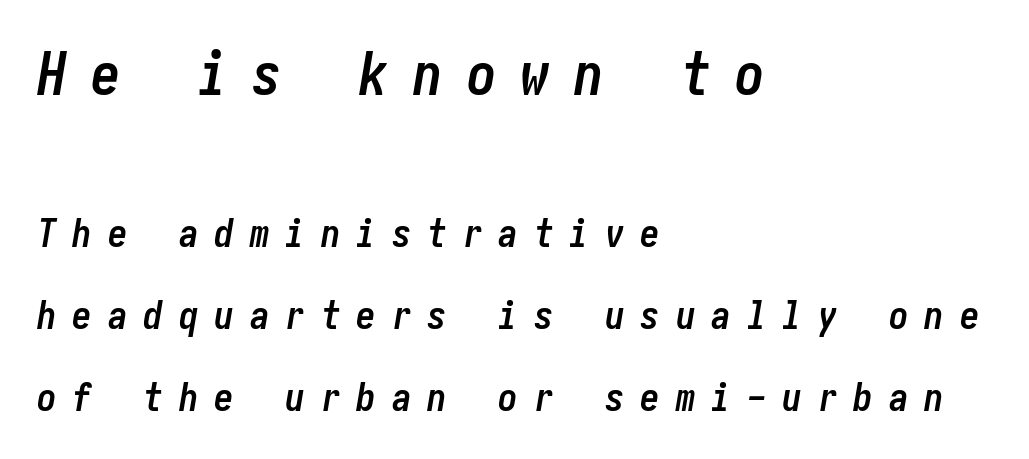
{"italic": "yes", "lean": "right", "slant_degrees": 10, "bold": "yes", "weight": "semibold", "width": "condensed", "stroke_contrast": "low", "x_height": "medium", "underline": "no", "align": "left", "line_spacing": "loose", "line_spacing_ratio": 2.1, "letter_spacing": "wide", "letter_spacing_em": 0.41, "larger_block": "first", "size_ratio": 1.51, "glyph_px": 59}
